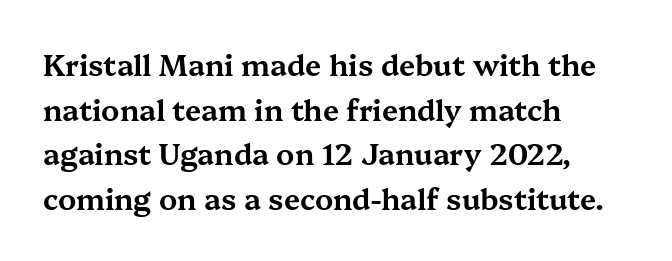
The lettering stays uniformly vertical, giving the passage a roman look. Reading down the block, your eye returns to a fixed left position each line. The gaps between neighbouring characters are ordinary and unremarkable. Here the designer chose a conventional face with non-uniform glyph widths. Compared with typical paragraphs, the rows here are spaced about the same. The specimen omits any rule beneath the text block's lines.
